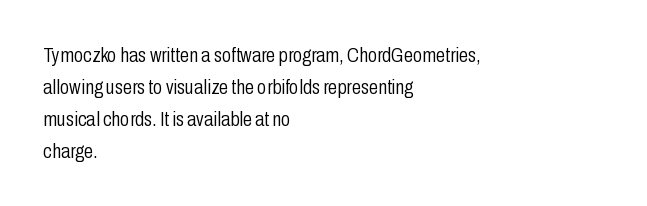
The image shows 21 px text type, upright; set left-aligned, normal line spacing (1.52x), normal letter spacing, not underlined.
